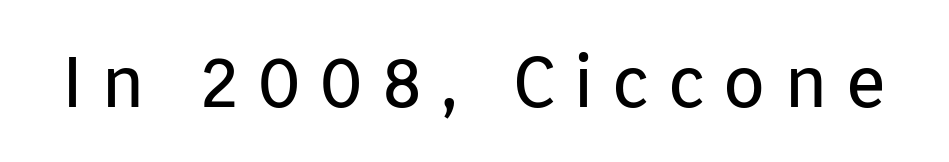
{"serif": "no", "italic": "no", "bold": "no", "weight": "regular", "width": "normal", "stroke_contrast": "low", "x_height": "medium", "monospaced": "no", "underline": "no", "letter_spacing": "wide", "letter_spacing_em": 0.25, "glyph_px": 71}
